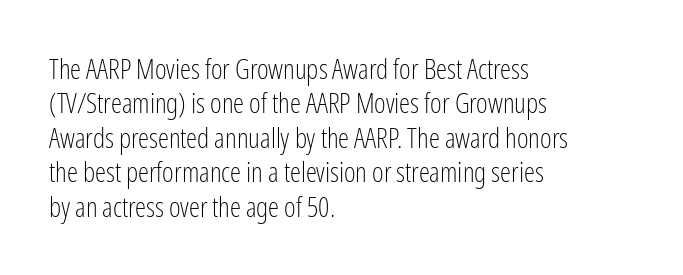
{"serif": "no", "italic": "no", "bold": "no", "weight": "light", "width": "condensed", "stroke_contrast": "low", "x_height": "medium", "monospaced": "no", "underline": "no", "align": "left", "line_spacing_ratio": 1.23, "letter_spacing": "normal", "letter_spacing_em": 0.0, "glyph_px": 28}
